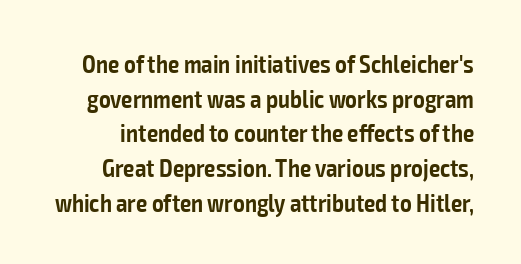
Characters follow at the spacing the type designer built in. The foot of each line stays bare and open. Vertical strokes here are truly vertical. A semibold gives these letters moderate extra thickness, short of bold.
